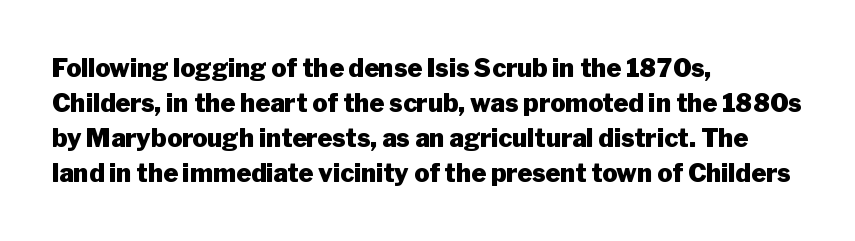
{"italic": "no", "bold": "yes", "underline": "no", "align": "left", "line_spacing": "normal", "line_spacing_ratio": 1.4, "letter_spacing": "normal", "letter_spacing_em": 0.0, "glyph_px": 25}
